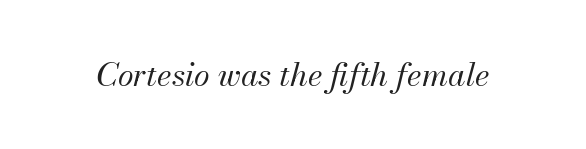
The image shows 32 px regular-weight type, italic (leaning right); set normal letter spacing, not underlined; medium stroke contrast and a small x-height.
